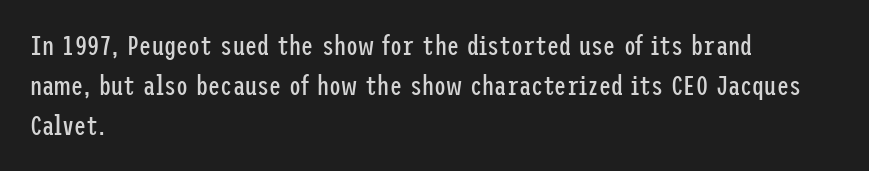
The image shows 27 px text type, upright; set left-aligned, normal line spacing (1.48x), normal letter spacing, not underlined.
